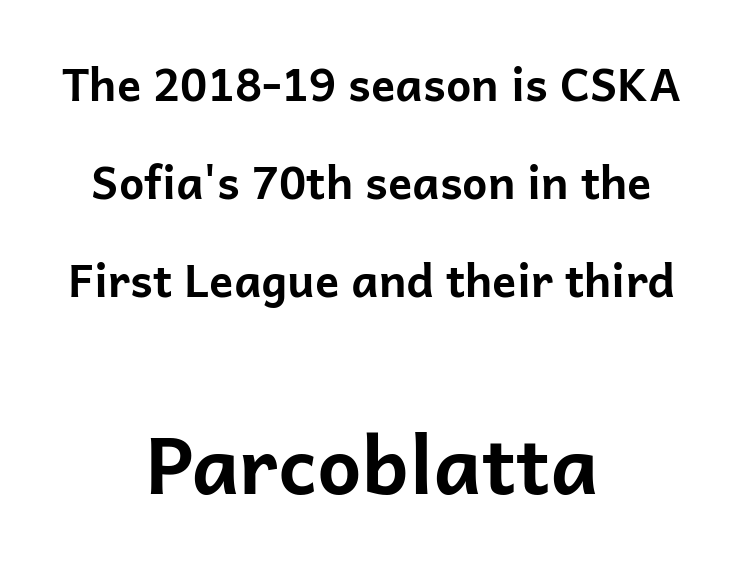
Q: Is the text bold? A: Yes.
Q: Is the text italic (slanted)? A: No, it is upright.
Q: Is the typeface a serif or a sans-serif typeface? A: Sans-serif.
Q: Is the text underlined? A: No.
Q: How is the paragraph aligned? A: Centered.
Q: Is the spacing between letters normal or unusually wide? A: Normal.
Q: Is the spacing between lines tight, normal or loose? A: Loose.
Q: Which block of text is set in a larger size, the first (top) or the second (bottom)? A: The second (bottom) one.
Q: Width (condensed, normal, or wide)? A: Normal.
Q: Stroke contrast? A: Low.
Q: x-height? A: Medium.
Q: Monospaced? A: No.
